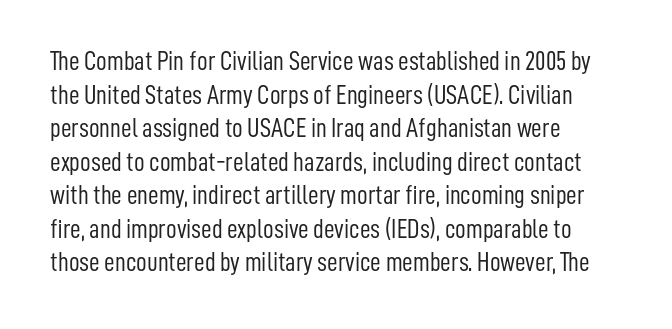
{"italic": "no", "bold": "no", "underline": "no", "align": "left", "line_spacing": "normal", "line_spacing_ratio": 1.29, "letter_spacing": "normal", "letter_spacing_em": 0.0, "glyph_px": 26}
